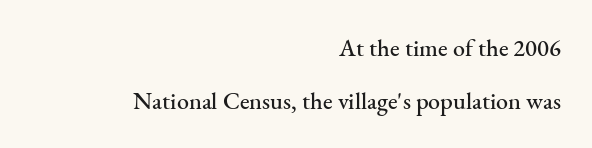
The image shows 24 px text type, upright; set right-aligned, loose line spacing (2.2x), normal letter spacing, not underlined.
